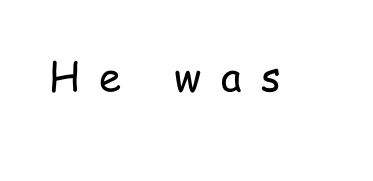
{"serif": "no", "italic": "no", "bold": "no", "weight": "regular", "width": "condensed", "stroke_contrast": "low", "x_height": "medium", "monospaced": "no", "underline": "no", "letter_spacing": "wide", "letter_spacing_em": 0.49, "glyph_px": 40}
